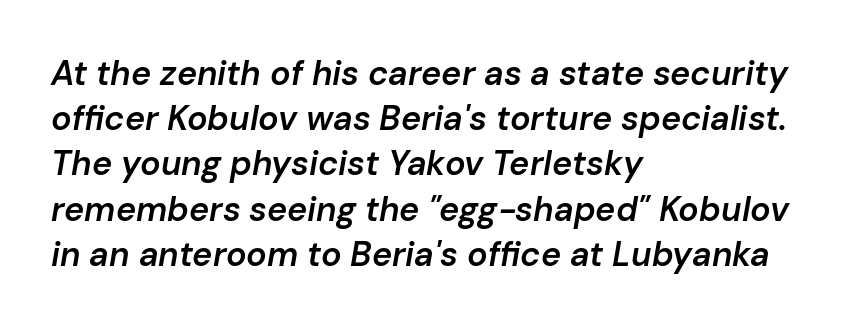
{"italic": "yes", "lean": "right", "slant_degrees": 10, "bold": "semi", "weight": "semibold", "width": "normal", "stroke_contrast": "low", "x_height": "medium", "monospaced": "no", "underline": "no", "align": "left", "line_spacing": "normal", "line_spacing_ratio": 1.33, "letter_spacing": "normal", "letter_spacing_em": 0.0, "glyph_px": 34}
